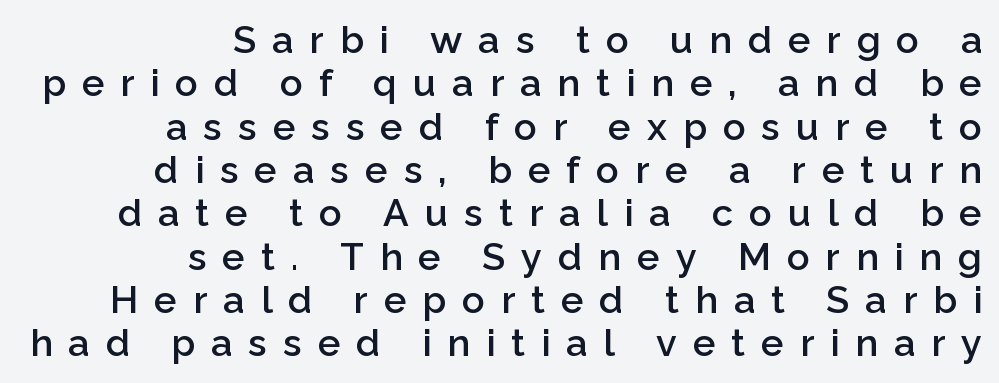
The image shows 38 px semibold sans-serif type, upright; set right-aligned, tight line spacing (1.14x), unusually wide letter spacing (+0.42 em), not underlined; low stroke contrast and a medium x-height.
